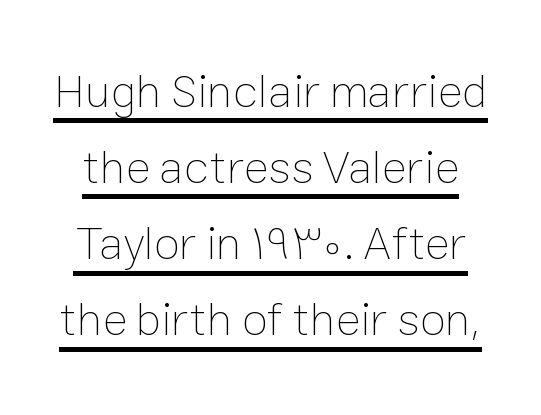
Q: Is the text bold? A: No.
Q: Is the text italic (slanted)? A: No, it is upright.
Q: Is the text underlined? A: Yes.
Q: Is the spacing between letters normal or unusually wide? A: Normal.
Q: Is the spacing between lines tight, normal or loose? A: Normal.
Q: Width (condensed, normal, or wide)? A: Normal.
Q: Stroke contrast? A: Low.
Q: x-height? A: Medium.
Q: Monospaced? A: No.
